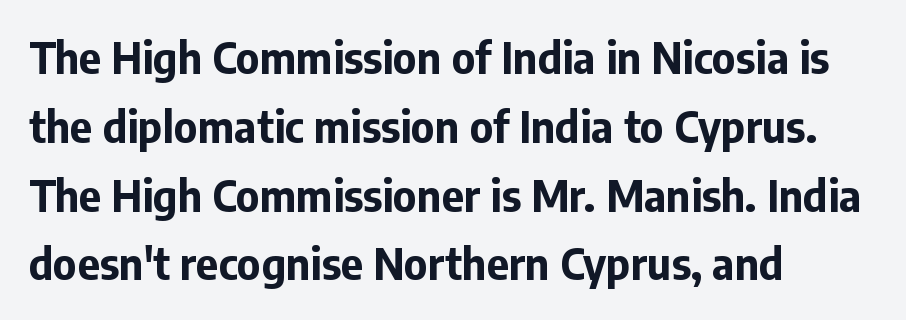
The image shows 43 px bold sans-serif type, upright; set left-aligned, normal line spacing (1.6x), normal letter spacing, not underlined; low stroke contrast and a medium x-height.
